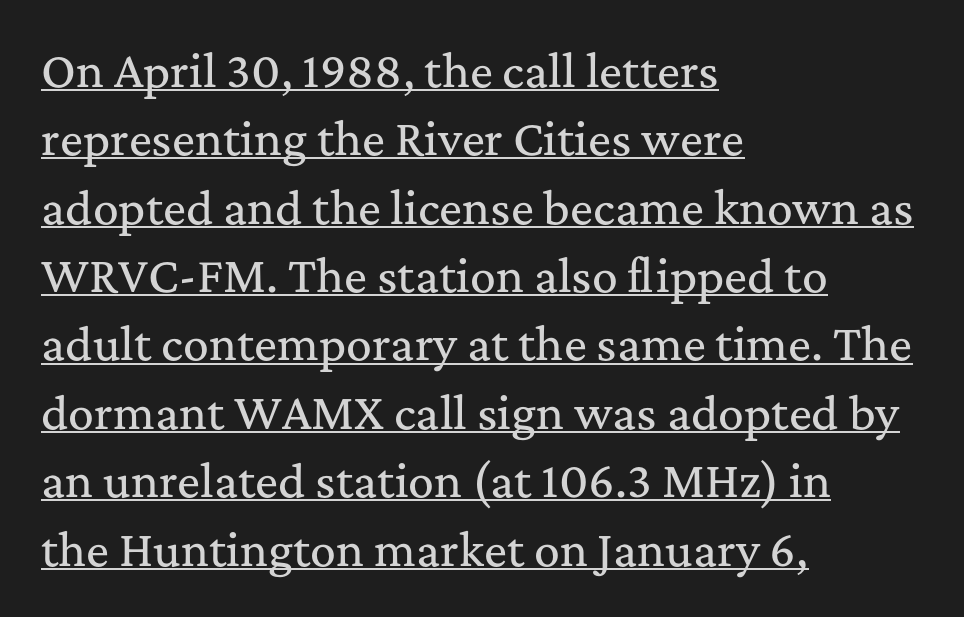
The image shows 43 px serif type, upright; set left-aligned, normal line spacing (1.59x), normal letter spacing, underlined; medium stroke contrast and a medium x-height.
